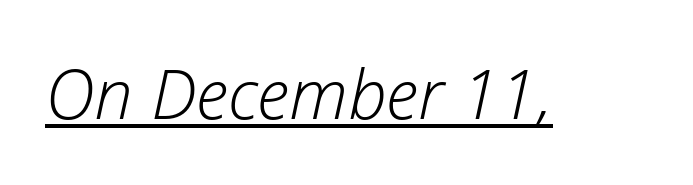
Q: Is the text bold? A: No.
Q: Is the text italic (slanted)? A: Yes, it leans right by about 12 degrees.
Q: Is the text underlined? A: Yes.
Q: Is the spacing between letters normal or unusually wide? A: Normal.
Q: Width (condensed, normal, or wide)? A: Normal.
Q: Stroke contrast? A: Low.
Q: x-height? A: Medium.
Q: Monospaced? A: No.
